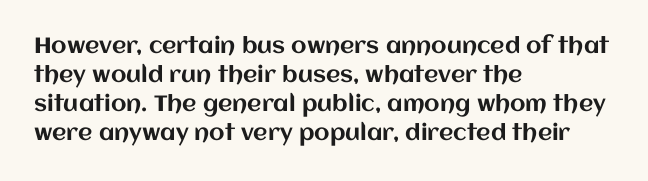
It's the straight-up-and-down kind of type. The horizontal fit of the characters is conventional and even. These lines are set flush left with a ragged right edge. Glance below the letters and you will spot only blank space.
